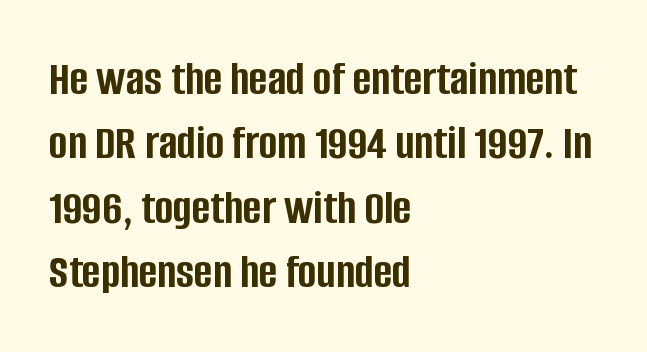
Q: Is the text bold? A: Yes.
Q: Is the text italic (slanted)? A: No, it is upright.
Q: Is the typeface a serif or a sans-serif typeface? A: Sans-serif.
Q: Is the text underlined? A: No.
Q: How is the paragraph aligned? A: Left-aligned.
Q: Is the spacing between letters normal or unusually wide? A: Normal.
Q: Is the spacing between lines tight, normal or loose? A: Normal.
Q: Width (condensed, normal, or wide)? A: Condensed.
Q: Stroke contrast? A: Low.
Q: x-height? A: Large.
Q: Monospaced? A: No.
